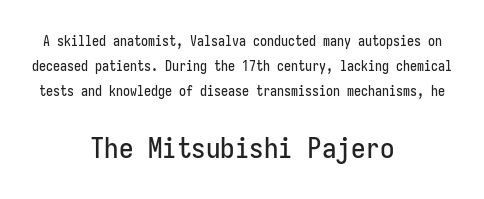
Q: Is the text italic (slanted)? A: No, it is upright.
Q: Is the typeface a serif or a sans-serif typeface? A: Sans-serif.
Q: Is the text underlined? A: No.
Q: How is the paragraph aligned? A: Centered.
Q: Is the spacing between letters normal or unusually wide? A: Normal.
Q: Which block of text is set in a larger size, the first (top) or the second (bottom)? A: The second (bottom) one.
Q: Width (condensed, normal, or wide)? A: Condensed.
Q: Stroke contrast? A: Low.
Q: x-height? A: Medium.
